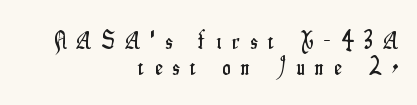
{"italic": "no", "underline": "no", "align": "right", "line_spacing": "tight", "line_spacing_ratio": 1.09, "letter_spacing": "wide", "letter_spacing_em": 0.43, "glyph_px": 24}
